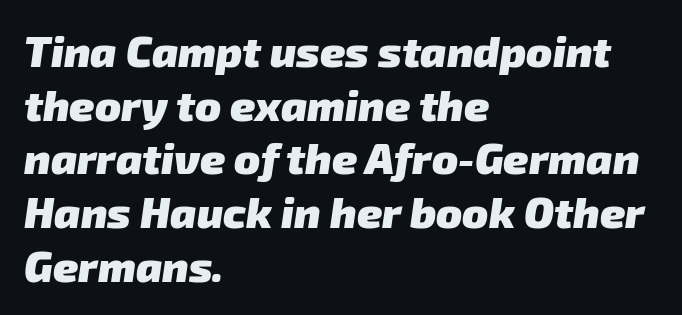
{"serif": "no", "bold": "yes", "weight": "heavy", "width": "normal", "stroke_contrast": "low", "x_height": "medium", "monospaced": "no", "underline": "no", "align": "left", "line_spacing": "normal", "line_spacing_ratio": 1.25, "letter_spacing": "normal", "letter_spacing_em": 0.0, "glyph_px": 43}
